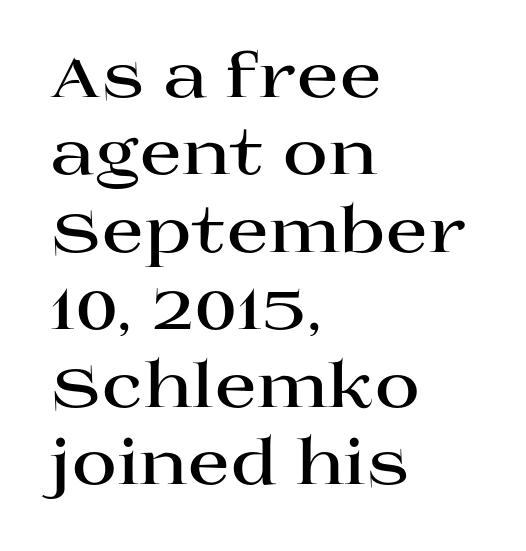
The image shows 62 px bold, wide serif type, upright; set left-aligned, normal line spacing (1.25x), normal letter spacing, not underlined; high stroke contrast and a large x-height.
